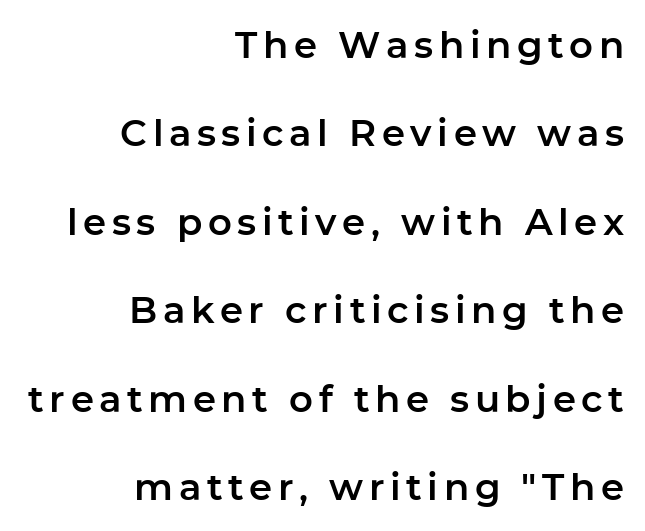
Q: Is the text italic (slanted)? A: No, it is upright.
Q: Is the typeface a serif or a sans-serif typeface? A: Sans-serif.
Q: Is the text underlined? A: No.
Q: How is the paragraph aligned? A: Right-aligned.
Q: Is the spacing between lines tight, normal or loose? A: Loose.
Q: Width (condensed, normal, or wide)? A: Normal.
Q: Stroke contrast? A: Low.
Q: x-height? A: Medium.
Q: Monospaced? A: No.
